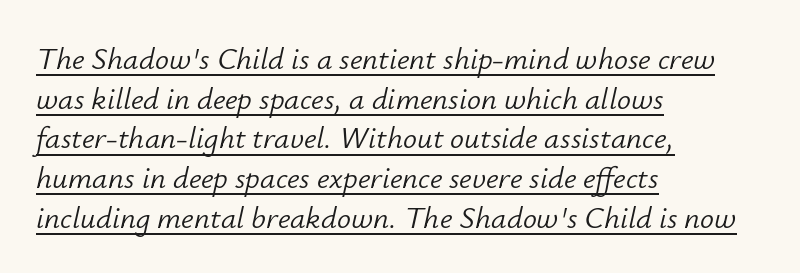
{"italic": "yes", "lean": "right", "slant_degrees": 12, "bold": "no", "weight": "light", "width": "normal", "stroke_contrast": "low", "x_height": "small", "monospaced": "no", "underline": "yes", "align": "left", "line_spacing": "normal", "line_spacing_ratio": 1.28, "letter_spacing": "normal", "letter_spacing_em": 0.0, "glyph_px": 31}
